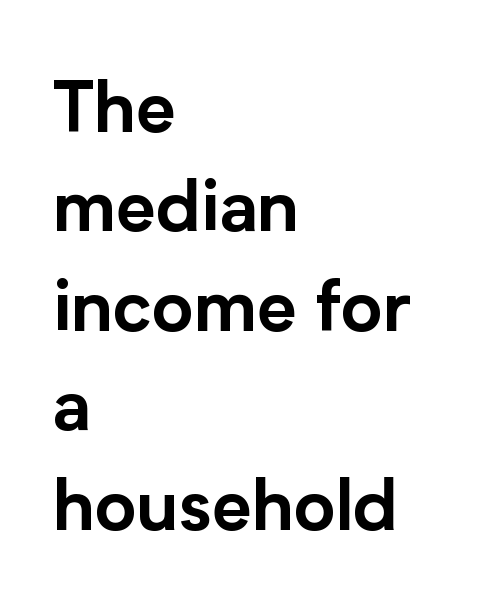
How are the letters spaced? Ordinarily, with no added tracking. These lines stack with their left ends in a neat column. Rendered with straight, roman letterforms. Underline: absent.
